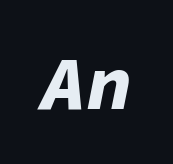
Q: Is the text bold? A: Yes.
Q: Is the text italic (slanted)? A: Yes, it leans right by about 11 degrees.
Q: Is the text underlined? A: No.
Q: Is the spacing between letters normal or unusually wide? A: Normal.
Q: Width (condensed, normal, or wide)? A: Normal.
Q: Stroke contrast? A: Low.
Q: x-height? A: Medium.
Q: Monospaced? A: Yes.
